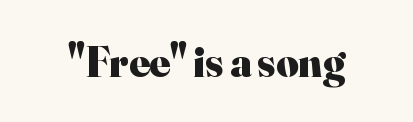
Q: Is the text bold? A: Yes.
Q: Is the text italic (slanted)? A: No, it is upright.
Q: Is the typeface a serif or a sans-serif typeface? A: Serif.
Q: Is the text underlined? A: No.
Q: Is the spacing between letters normal or unusually wide? A: Normal.
Q: Width (condensed, normal, or wide)? A: Normal.
Q: Stroke contrast? A: High.
Q: x-height? A: Small.
Q: Monospaced? A: No.
